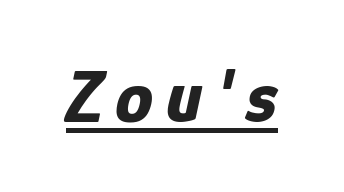
These characters rest on top of a visible drawn line. Compared with ordinary roman type, these characters are visibly tilted. A full-strength bold gives these letters their thick strokes. Note the varied advance widths — an 'i' is clearly narrower than an 'm'.
